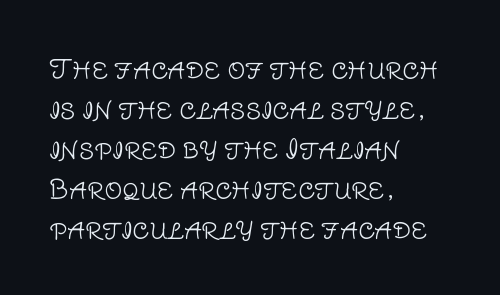
{"bold": "no", "underline": "no", "align": "left", "line_spacing": "normal", "line_spacing_ratio": 1.6, "letter_spacing": "normal", "letter_spacing_em": 0.0, "glyph_px": 25}
